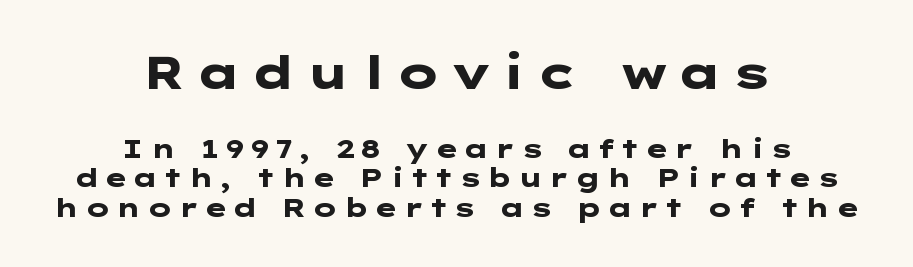
Q: Is the text bold? A: Yes.
Q: Is the text italic (slanted)? A: No, it is upright.
Q: Is the typeface a serif or a sans-serif typeface? A: Sans-serif.
Q: Is the text underlined? A: No.
Q: How is the paragraph aligned? A: Centered.
Q: Is the spacing between lines tight, normal or loose? A: Tight.
Q: Which block of text is set in a larger size, the first (top) or the second (bottom)? A: The first (top) one.
Q: Width (condensed, normal, or wide)? A: Wide.
Q: Stroke contrast? A: Low.
Q: x-height? A: Medium.
